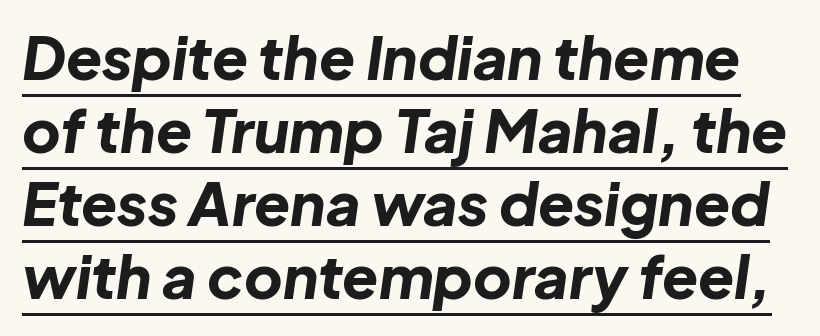
The image shows 59 px bold type, italic (leaning right); set line spacing 1.24x, normal letter spacing, underlined; low stroke contrast and a medium x-height.
